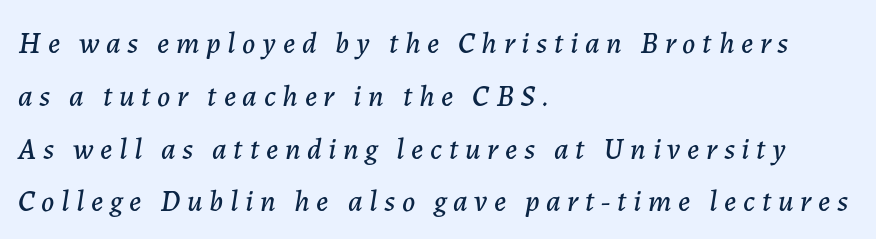
This sample has the flowing, uneven cadence of proportional lettering. Every row of glyphs begins at an identical x-position on the left. Characters are canted at an angle relative to the baseline's perpendicular. A clean baseline with only descenders dipping below it.
